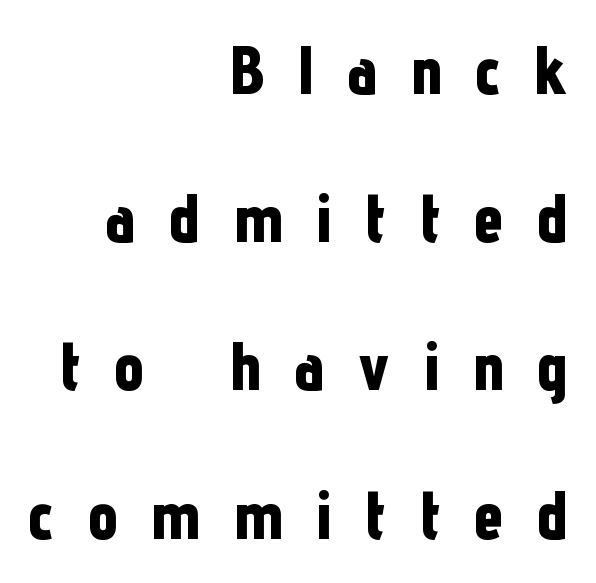
Q: Is the text bold? A: Yes.
Q: Is the text italic (slanted)? A: No, it is upright.
Q: Is the typeface a serif or a sans-serif typeface? A: Sans-serif.
Q: Is the text underlined? A: No.
Q: How is the paragraph aligned? A: Right-aligned.
Q: Is the spacing between letters normal or unusually wide? A: Unusually wide.
Q: Is the spacing between lines tight, normal or loose? A: Loose.
Q: Width (condensed, normal, or wide)? A: Condensed.
Q: Stroke contrast? A: Low.
Q: x-height? A: Medium.
Q: Monospaced? A: No.
